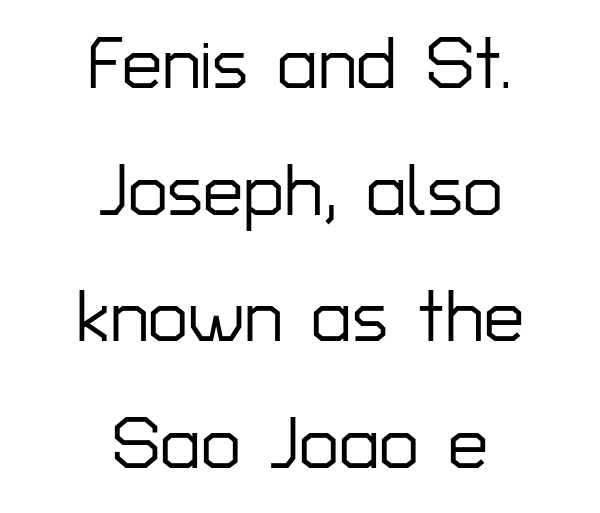
The image shows 72 px sans-serif type, upright; set centered, line spacing 1.76x, normal letter spacing, not underlined; low stroke contrast and a medium x-height.
